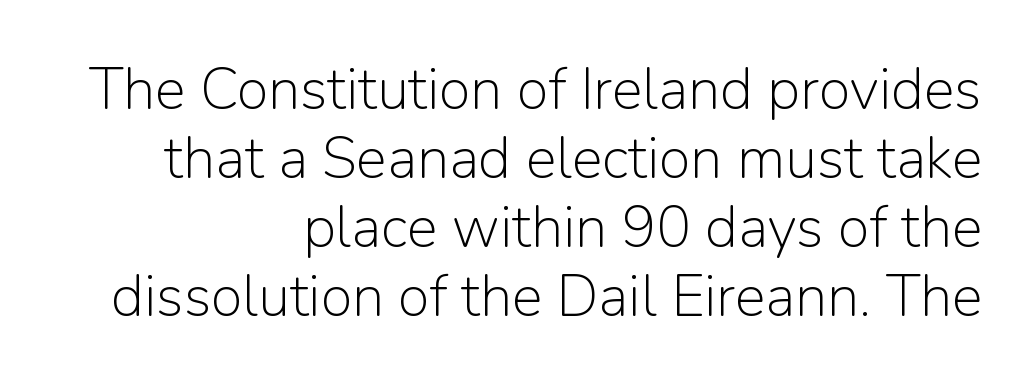
Q: Is the text bold? A: No.
Q: Is the text italic (slanted)? A: No, it is upright.
Q: Is the typeface a serif or a sans-serif typeface? A: Sans-serif.
Q: Is the text underlined? A: No.
Q: How is the paragraph aligned? A: Right-aligned.
Q: Is the spacing between letters normal or unusually wide? A: Normal.
Q: Width (condensed, normal, or wide)? A: Normal.
Q: Stroke contrast? A: Low.
Q: x-height? A: Medium.
Q: Monospaced? A: No.
